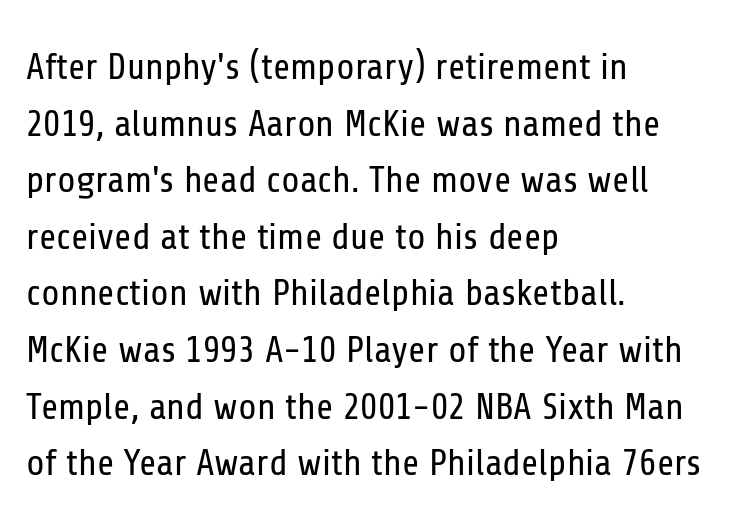
{"serif": "no", "italic": "no", "bold": "no", "weight": "regular", "width": "condensed", "stroke_contrast": "low", "x_height": "medium", "monospaced": "no", "underline": "no", "align": "left", "line_spacing": "normal", "line_spacing_ratio": 1.53, "letter_spacing": "normal", "letter_spacing_em": 0.0, "glyph_px": 37}
